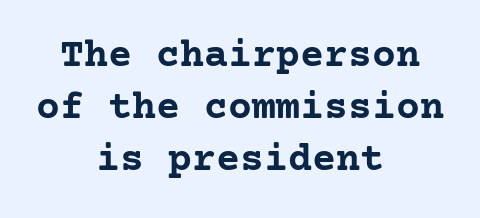
Caption: multi-line text, centered on the measure. Typesetter's note: full bold, strokes at maximum text heaviness. The tracking reads as untouched default to a designer's eye. If you measured baseline to baseline, you'd find a middling distance. The letters stand upright; this is a roman face.
